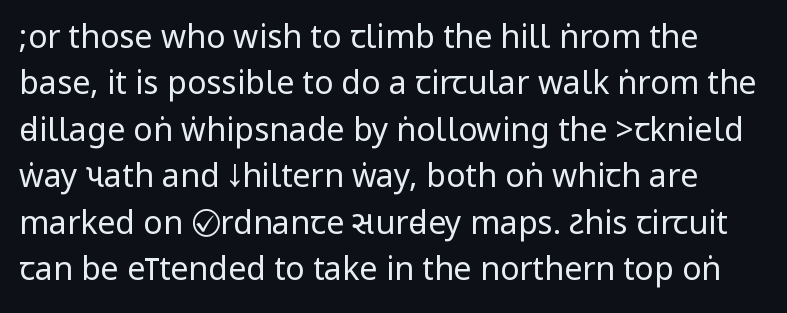
When letters stand straight like this, we call the style roman or upright. Ink coverage per letter is moderate at most. This sample uses a sans-serif face. Regular leading. Characters follow at the spacing the type designer built in. Check under the words: just untouched page.
